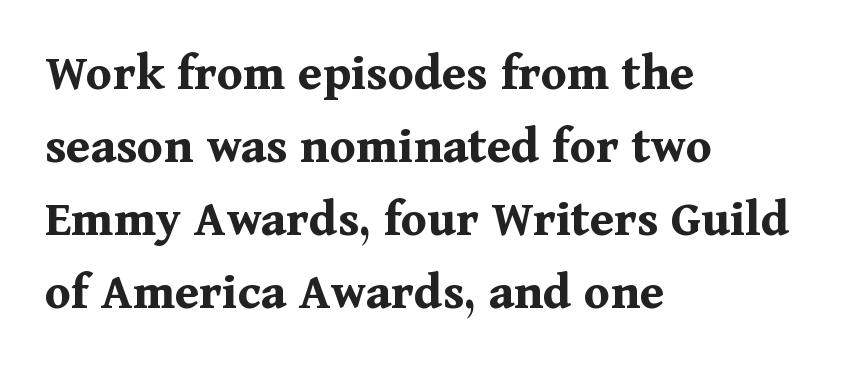
Style check: upright. Does the leading feel generous? No, just average. Plenty of ink on the page — the face is bold. You could call the tracking neutral — neither tight nor loose. You could not count columns in this text — the font is proportionally spaced. Glance below the letters and you will spot only blank space.
